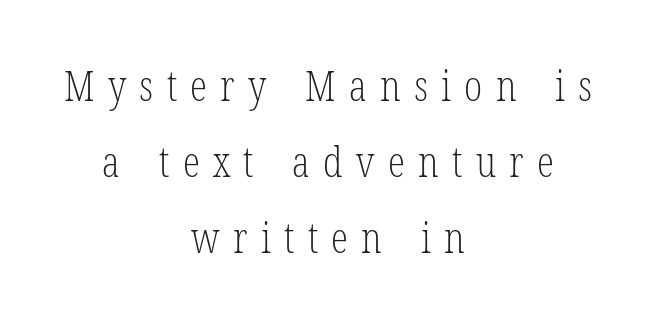
The image shows 43 px light, condensed serif type, upright; set centered, line spacing 1.77x, unusually wide letter spacing (+0.31 em), not underlined; low stroke contrast and a medium x-height.
